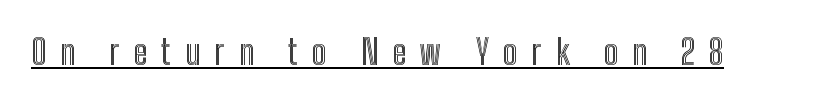
Q: Is the text italic (slanted)? A: No, it is upright.
Q: Is the text underlined? A: Yes.
Q: Is the spacing between letters normal or unusually wide? A: Unusually wide.
Q: Width (condensed, normal, or wide)? A: Condensed.
Q: x-height? A: Medium.
Q: Monospaced? A: No.
